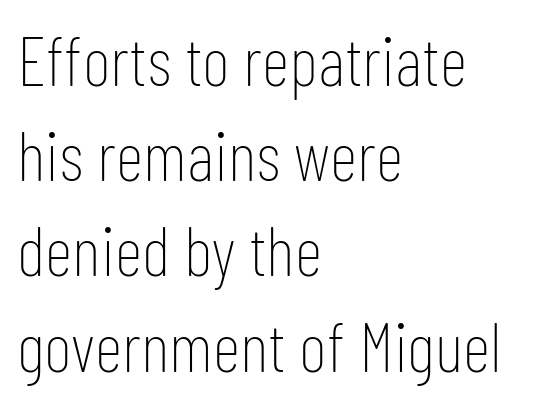
Q: Is the text bold? A: No.
Q: Is the text italic (slanted)? A: No, it is upright.
Q: Is the typeface a serif or a sans-serif typeface? A: Sans-serif.
Q: Is the text underlined? A: No.
Q: How is the paragraph aligned? A: Left-aligned.
Q: Is the spacing between letters normal or unusually wide? A: Normal.
Q: Is the spacing between lines tight, normal or loose? A: Normal.
Q: Width (condensed, normal, or wide)? A: Condensed.
Q: Stroke contrast? A: Low.
Q: x-height? A: Medium.
Q: Monospaced? A: No.
